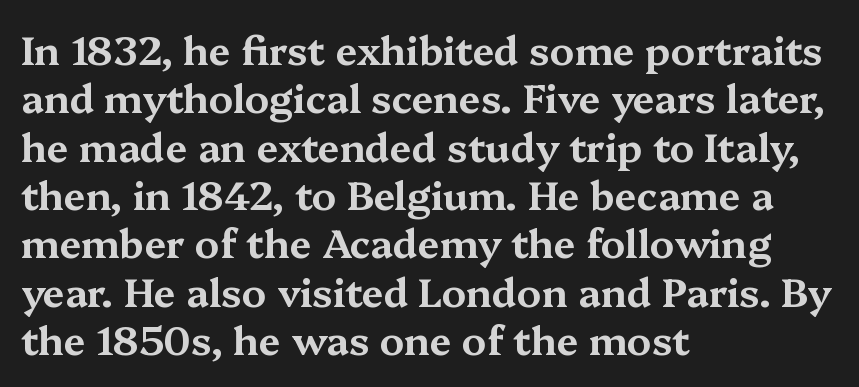
A typesetter would call this zero additional tracking. The letters carry serifs — small finishing strokes at the ends of their stems. The face used here is proportionally spaced, like ordinary book or web type. Notice how the passage keeps a crisp vertical edge on the left only. Do the letters lean? They stand straight. Descenders are the only things crossing below the line.
